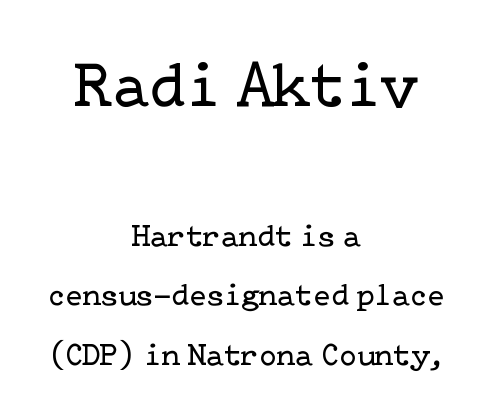
The image shows 65 px regular-weight serif type, upright; set centered, line spacing 1.87x, normal letter spacing, not underlined; the first (top) block is 2.03x larger; low stroke contrast and a medium x-height.
